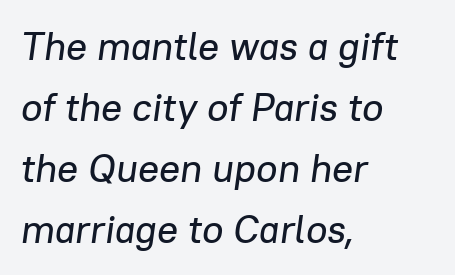
{"italic": "yes", "lean": "right", "slant_degrees": 8, "width": "normal", "stroke_contrast": "low", "x_height": "medium", "monospaced": "no", "underline": "no", "align": "left", "line_spacing": "normal", "line_spacing_ratio": 1.56, "letter_spacing": "normal", "letter_spacing_em": 0.0, "glyph_px": 39}
